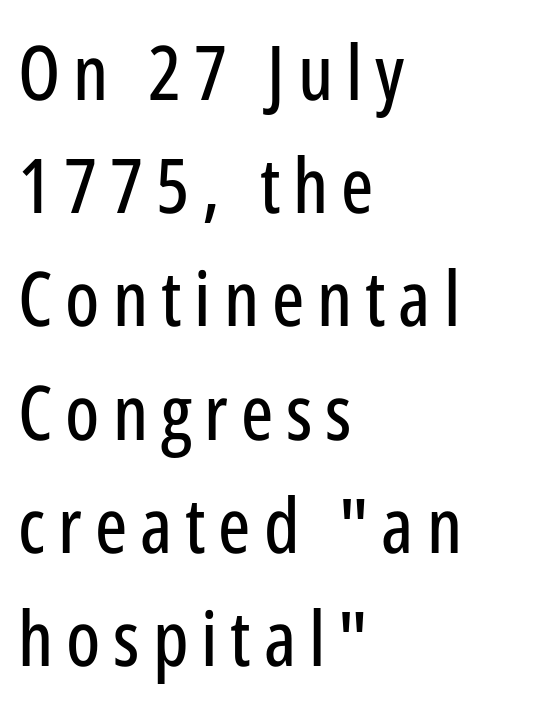
Evenly set lines give the paragraph a standard silhouette. The rag falls on the right side of this text block. This is the regular roman posture of the typeface. Classification — sans serif.
